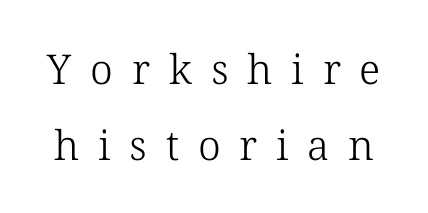
Q: Is the text bold? A: No.
Q: Is the text italic (slanted)? A: No, it is upright.
Q: Is the typeface a serif or a sans-serif typeface? A: Serif.
Q: Is the text underlined? A: No.
Q: Is the spacing between letters normal or unusually wide? A: Unusually wide.
Q: Width (condensed, normal, or wide)? A: Normal.
Q: Stroke contrast? A: Low.
Q: x-height? A: Medium.
Q: Monospaced? A: No.
